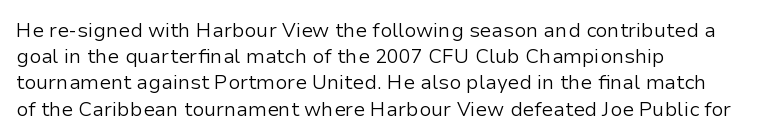
{"italic": "no", "bold": "no", "underline": "no", "align": "left", "line_spacing": "normal", "line_spacing_ratio": 1.31, "letter_spacing": "normal", "letter_spacing_em": 0.0, "glyph_px": 20}
